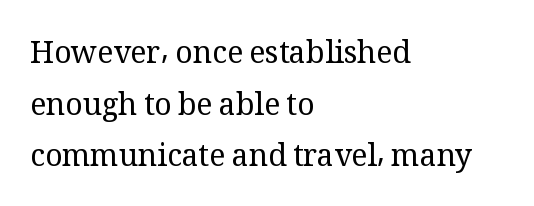
The image shows 30 px regular-weight serif type, upright; set left-aligned, line spacing 1.72x, normal letter spacing, not underlined; medium stroke contrast and a medium x-height.
